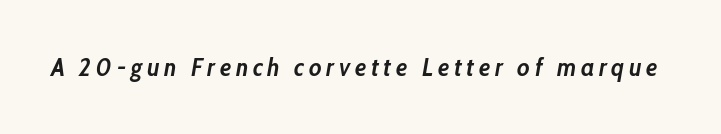
Q: Is the text bold? A: Yes.
Q: Is the text italic (slanted)? A: Yes, it leans right by about 10 degrees.
Q: Is the text underlined? A: No.
